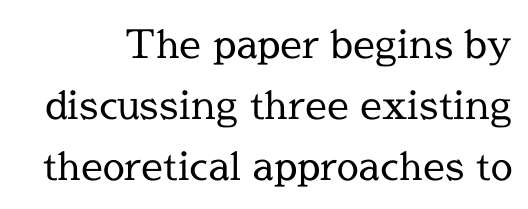
The image shows 39 px regular-weight serif type, upright; set normal line spacing (1.56x), normal letter spacing, not underlined; a medium x-height.
